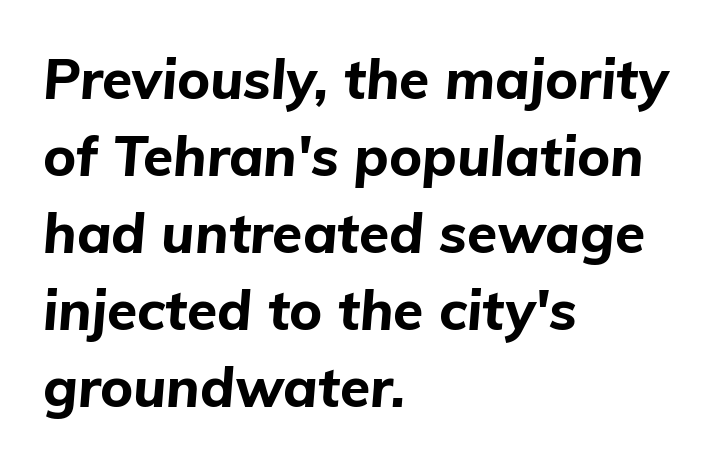
Q: Is the text bold? A: Yes.
Q: Is the text italic (slanted)? A: Yes, it leans right by about 5 degrees.
Q: Is the text underlined? A: No.
Q: How is the paragraph aligned? A: Left-aligned.
Q: Is the spacing between letters normal or unusually wide? A: Normal.
Q: Is the spacing between lines tight, normal or loose? A: Normal.
Q: Width (condensed, normal, or wide)? A: Normal.
Q: Stroke contrast? A: Low.
Q: x-height? A: Medium.
Q: Monospaced? A: No.
